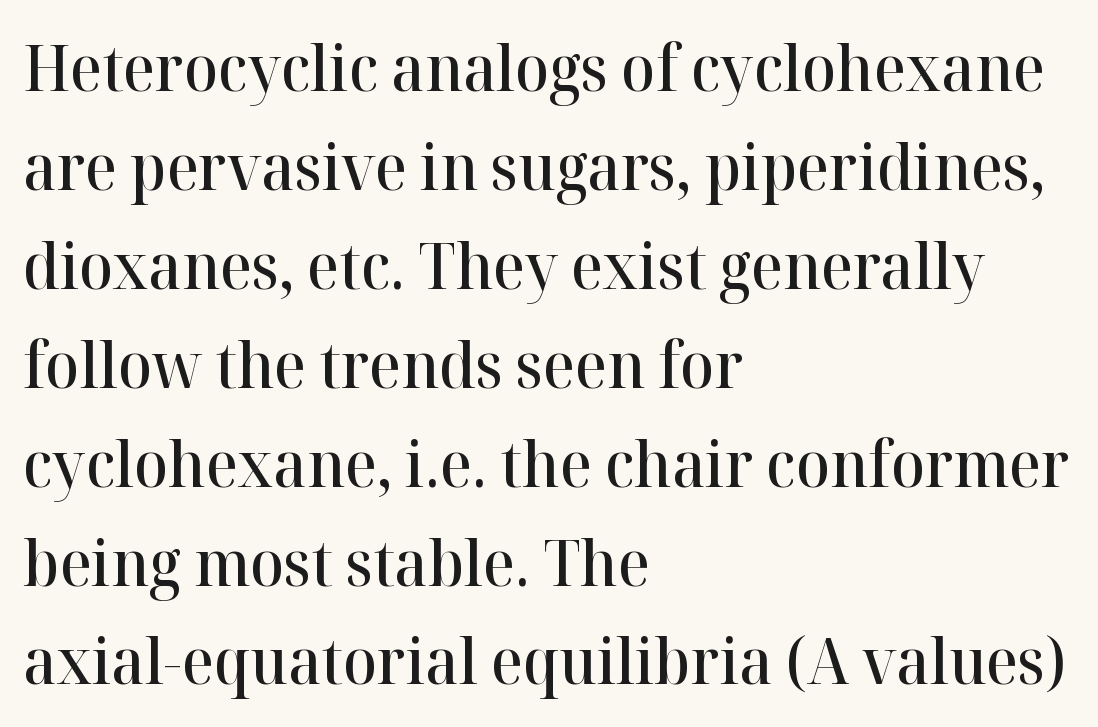
Rows of type keep a routine distance in the vertical direction. Plain, unruled lines of type. The passage shown has conventional tracking throughout. In terms of letterform style, serifs are clearly present.
